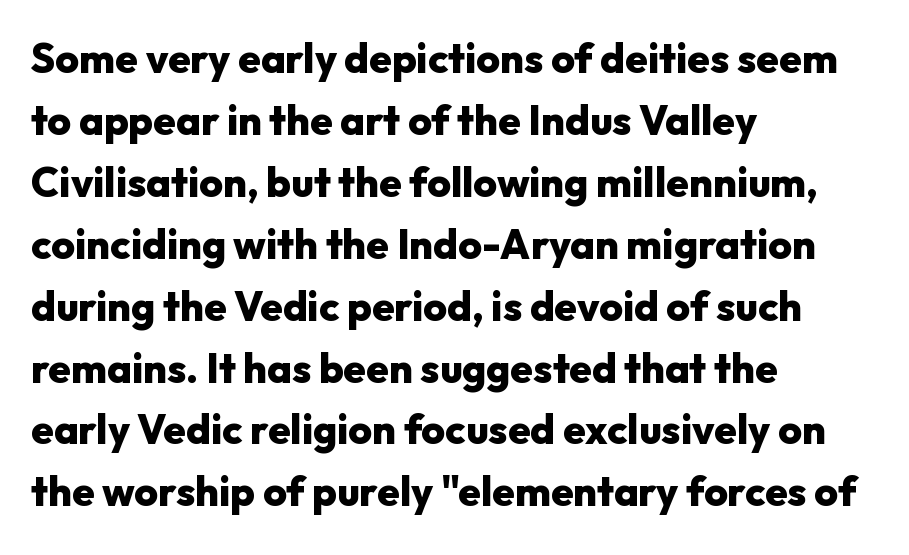
{"serif": "no", "italic": "no", "bold": "yes", "weight": "heavy", "width": "normal", "stroke_contrast": "low", "x_height": "medium", "monospaced": "no", "underline": "no", "align": "left", "line_spacing": "normal", "line_spacing_ratio": 1.51, "letter_spacing": "normal", "letter_spacing_em": 0.0, "glyph_px": 41}
